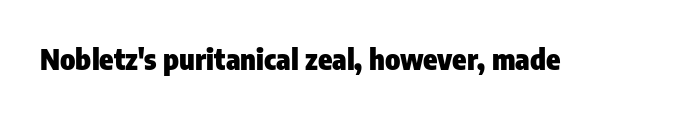
A typesetter would call this proportional, since set widths differ per character. The space beneath each line is pristine and unruled. Ascenders rise straight up at ninety degrees. Each letter's strokes conclude bluntly, with no projecting serifs. The face used here has the dense, thick strokes of a bold.
